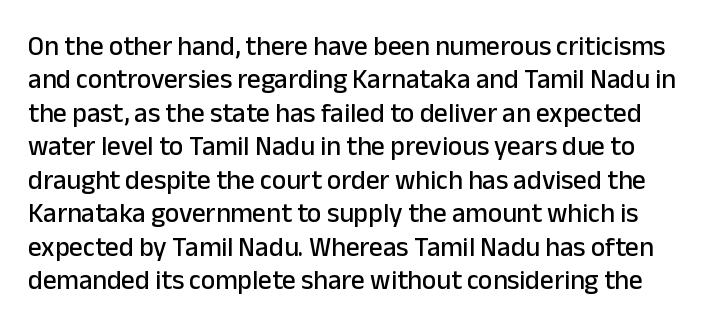
Just letters on the line, the space beneath them empty. This is roman type, the default non-slanted kind. Words appear dense and cohesive because spacing is normal.
